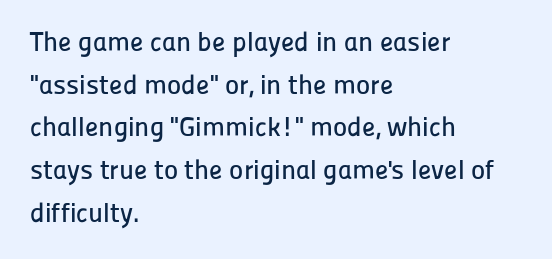
The words here are not underlined. Upright lettering throughout. This rendering leaves character spacing at its baseline value. These lines stack with their left ends in a neat column. Vertical spacing — default.
